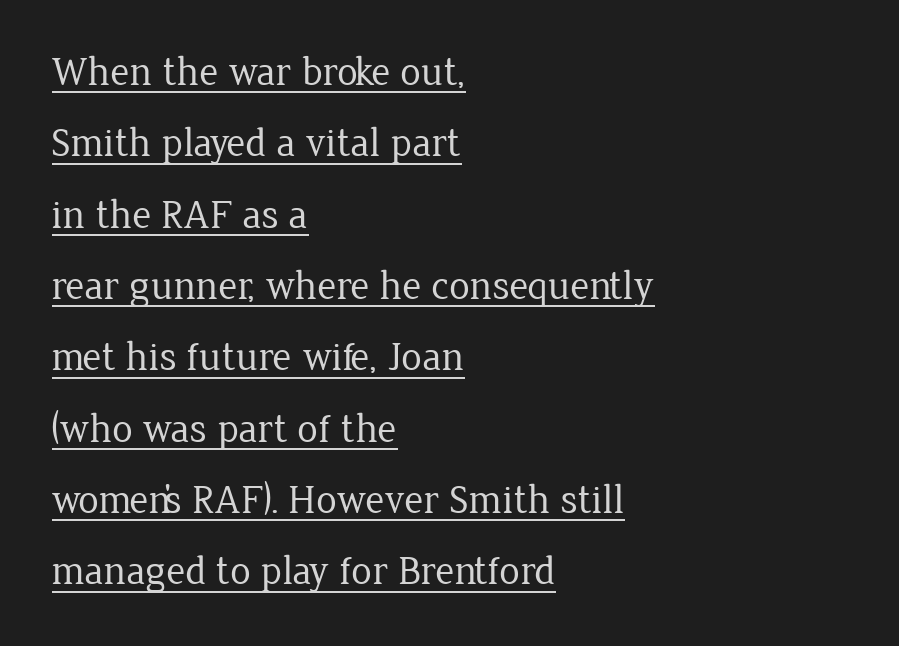
{"serif": "yes", "italic": "no", "bold": "no", "weight": "regular", "width": "normal", "stroke_contrast": "low", "x_height": "medium", "monospaced": "no", "underline": "yes", "align": "left", "line_spacing_ratio": 1.74, "letter_spacing": "normal", "letter_spacing_em": 0.0, "glyph_px": 41}
